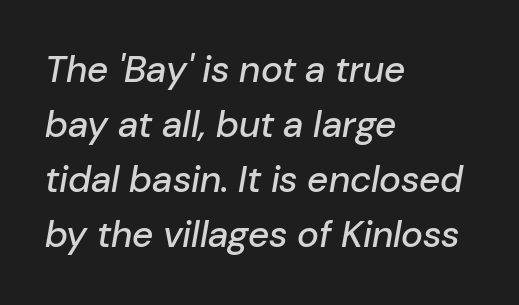
The image shows 37 px text type, italic (leaning right); set left-aligned, normal line spacing (1.49x), normal letter spacing, not underlined; low stroke contrast and a medium x-height.
